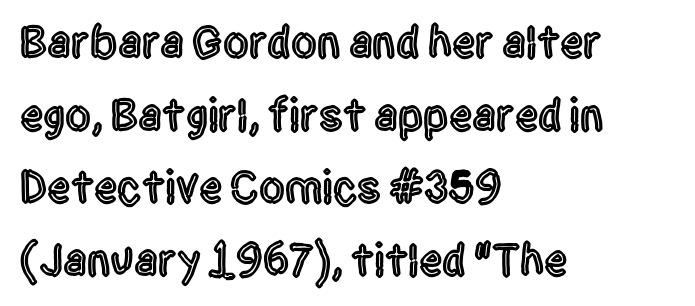
In terms of letterform style, serifs are entirely absent. The tracking reads as untouched default to a designer's eye. Successive baselines arrive at the customary interval. Lines of text with bare space underneath.
